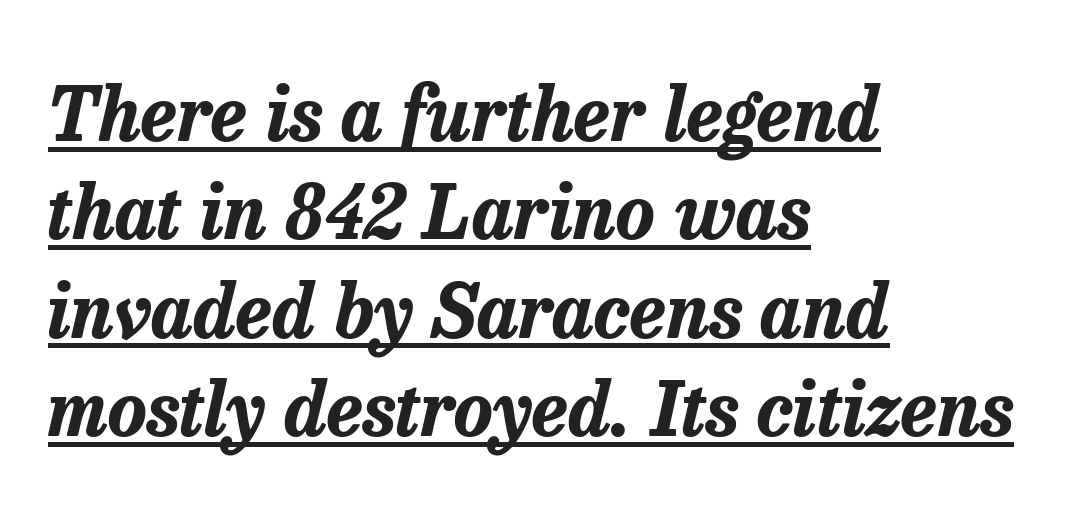
The font is running at its bold setting. If you measured baseline to baseline, you'd find a middling distance. Where is the straight margin? On the left. A rule runs beneath these lines of type.
